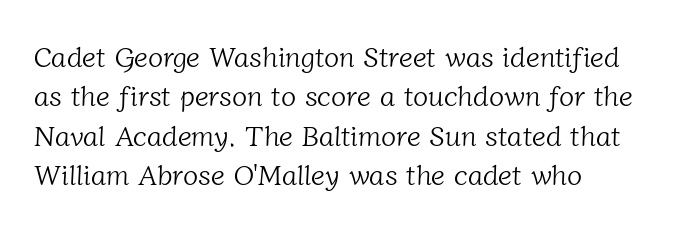
The words here are not underlined. In terms of letterspacing, this is plain default setting. Note the varied advance widths — an 'i' is clearly narrower than an 'm'. These lines sit exactly where default settings would place them.
